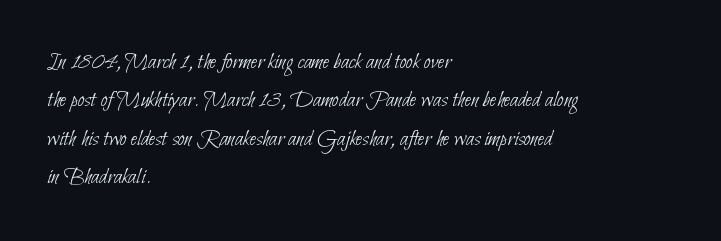
Only glyphs here, with clear space below each row. Leftover space on each line is placed entirely after the last word. Students, note that the glyphs here touch the page at normal intervals. The cut favours lightness, reaching ordinary text weight at its darkest.
